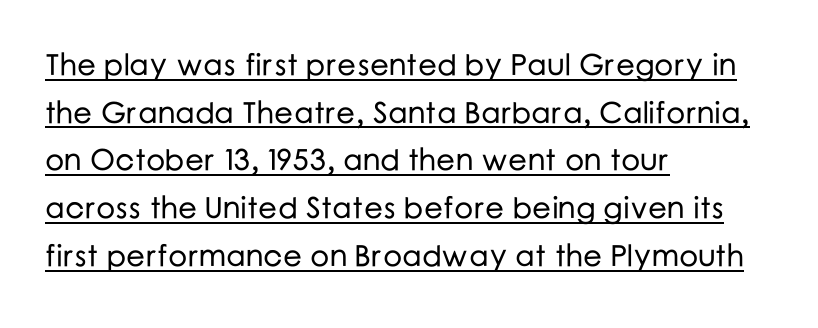
Q: Is the text italic (slanted)? A: No, it is upright.
Q: Is the typeface a serif or a sans-serif typeface? A: Sans-serif.
Q: Is the text underlined? A: Yes.
Q: How is the paragraph aligned? A: Left-aligned.
Q: Is the spacing between letters normal or unusually wide? A: Normal.
Q: Is the spacing between lines tight, normal or loose? A: Normal.
Q: Width (condensed, normal, or wide)? A: Normal.
Q: Stroke contrast? A: Low.
Q: x-height? A: Medium.
Q: Monospaced? A: No.
